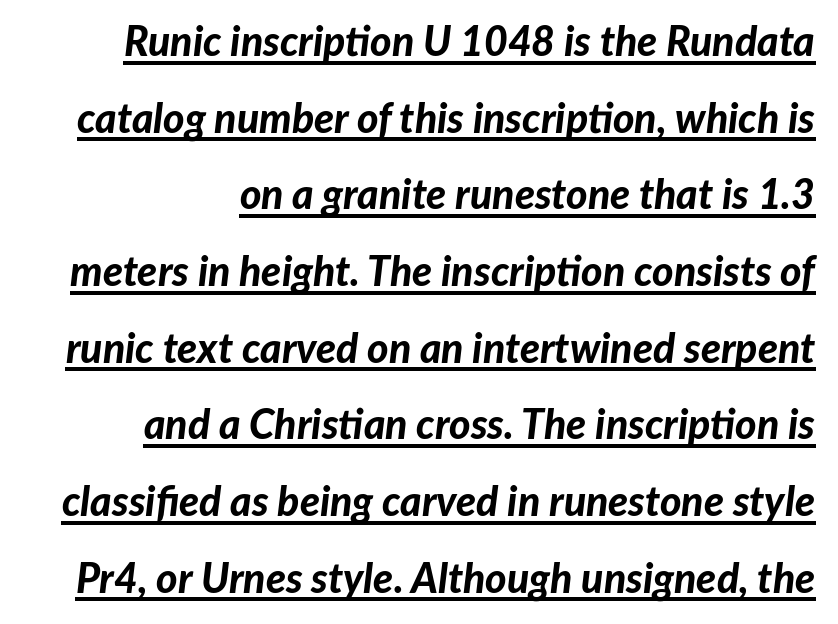
{"italic": "yes", "lean": "right", "slant_degrees": 7, "bold": "yes", "weight": "bold", "width": "normal", "stroke_contrast": "low", "x_height": "medium", "monospaced": "no", "underline": "yes", "align": "right", "line_spacing_ratio": 1.87, "letter_spacing": "normal", "letter_spacing_em": 0.0, "glyph_px": 41}
